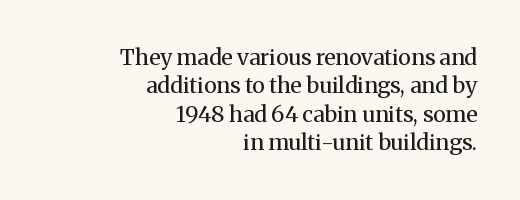
Inter-character spacing is left at the font's built-in metrics. Horizontal alignment here is rightward, an uncommon choice for prose. This sample uses an upright cut, with every glyph sitting square on the baseline. Type without underlining. Compared with a typical body face, this is equally light or lighter still. How would I describe the line gaps? Plain and ordinary.
